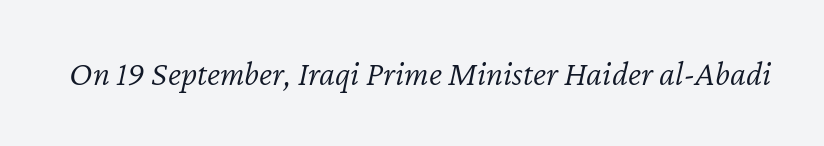
The image shows 35 px light type, italic (leaning right); set normal letter spacing, not underlined; low stroke contrast and a medium x-height.
